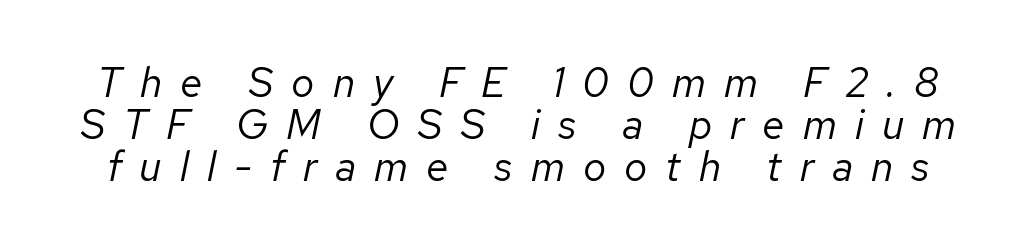
{"italic": "yes", "lean": "right", "slant_degrees": 12, "bold": "no", "weight": "regular", "width": "normal", "stroke_contrast": "low", "x_height": "medium", "monospaced": "no", "underline": "no", "line_spacing": "tight", "line_spacing_ratio": 1.03, "letter_spacing": "wide", "letter_spacing_em": 0.44, "glyph_px": 41}
